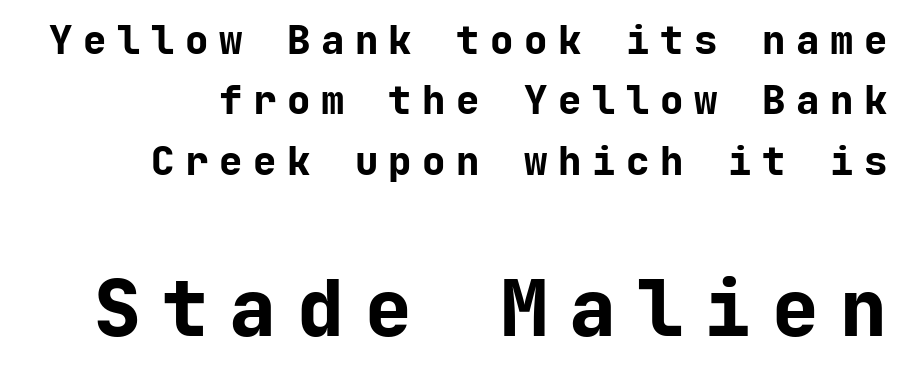
{"serif": "no", "italic": "no", "bold": "yes", "weight": "bold", "width": "normal", "stroke_contrast": "low", "x_height": "medium", "monospaced": "yes", "underline": "no", "align": "right", "line_spacing": "normal", "line_spacing_ratio": 1.55, "letter_spacing": "wide", "letter_spacing_em": 0.27, "larger_block": "second", "size_ratio": 2.0, "glyph_px": 78}
